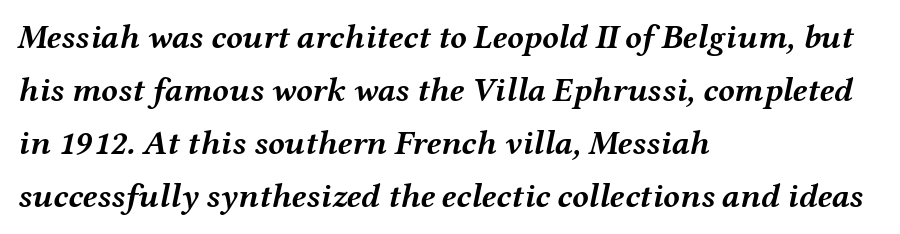
Q: Is the text bold? A: Yes.
Q: Is the text italic (slanted)? A: Yes, it leans right by about 12 degrees.
Q: Is the text underlined? A: No.
Q: How is the paragraph aligned? A: Left-aligned.
Q: Is the spacing between letters normal or unusually wide? A: Normal.
Q: Is the spacing between lines tight, normal or loose? A: Normal.
Q: Width (condensed, normal, or wide)? A: Wide.
Q: Stroke contrast? A: Medium.
Q: x-height? A: Medium.
Q: Monospaced? A: No.
